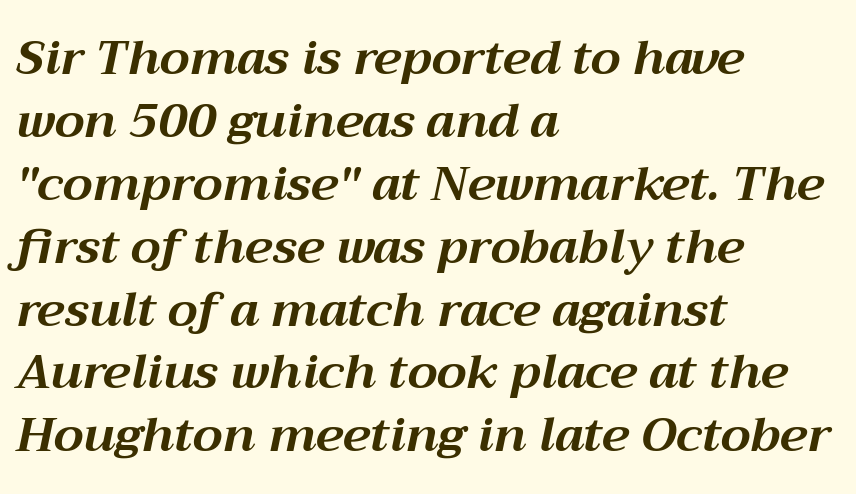
The image shows 48 px bold type, italic (leaning right); set left-aligned, normal line spacing (1.31x), normal letter spacing, not underlined; medium stroke contrast and a medium x-height.
